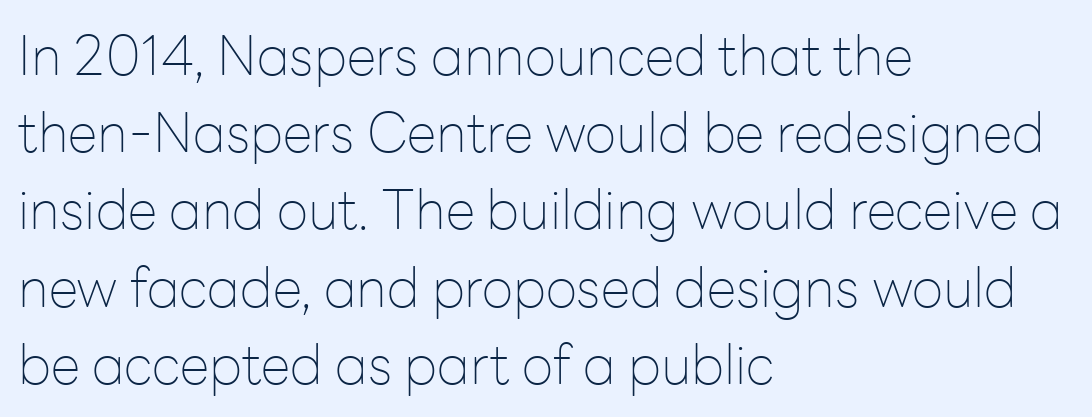
{"serif": "no", "italic": "no", "bold": "no", "weight": "thin", "width": "normal", "stroke_contrast": "low", "x_height": "medium", "monospaced": "no", "underline": "no", "align": "left", "line_spacing": "normal", "line_spacing_ratio": 1.43, "letter_spacing": "normal", "letter_spacing_em": 0.0, "glyph_px": 54}
